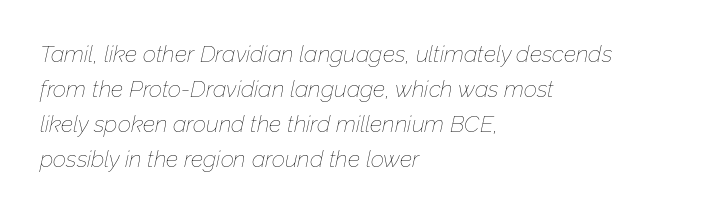
All the whitespace from short lines collects on the right. These glyphs show unthickened strokes, regular width or finer. These lines keep a tight, regular rhythm from letter to letter. Clear beneath every line of the passage. Vertically, the passage feels balanced, rows spaced as you'd expect. Tall strokes in this sample are angled rather than plumb.
